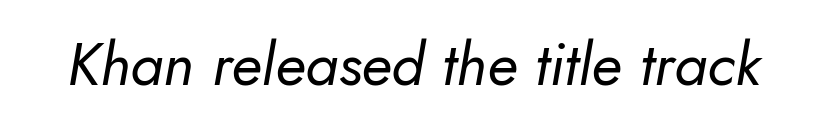
Q: Is the text bold? A: No.
Q: Is the typeface a serif or a sans-serif typeface? A: Sans-serif.
Q: Is the text underlined? A: No.
Q: Is the spacing between letters normal or unusually wide? A: Normal.
Q: Width (condensed, normal, or wide)? A: Normal.
Q: Stroke contrast? A: Low.
Q: x-height? A: Small.
Q: Monospaced? A: No.
